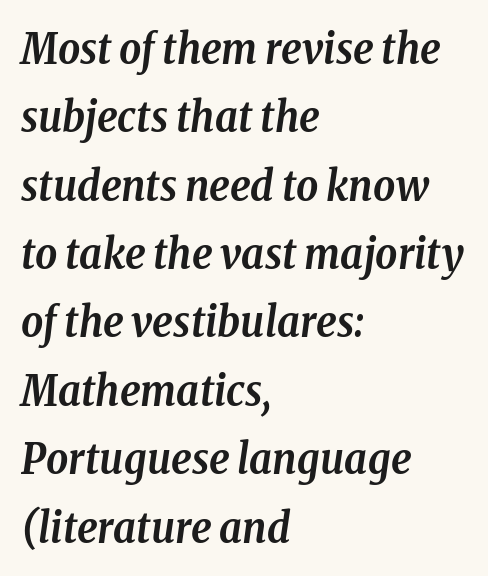
{"serif": "yes", "italic": "yes", "lean": "right", "slant_degrees": 8, "bold": "yes", "weight": "semibold", "width": "condensed", "stroke_contrast": "low", "x_height": "medium", "monospaced": "no", "underline": "no", "align": "left", "line_spacing": "normal", "line_spacing_ratio": 1.59, "letter_spacing": "normal", "letter_spacing_em": 0.0, "glyph_px": 43}
